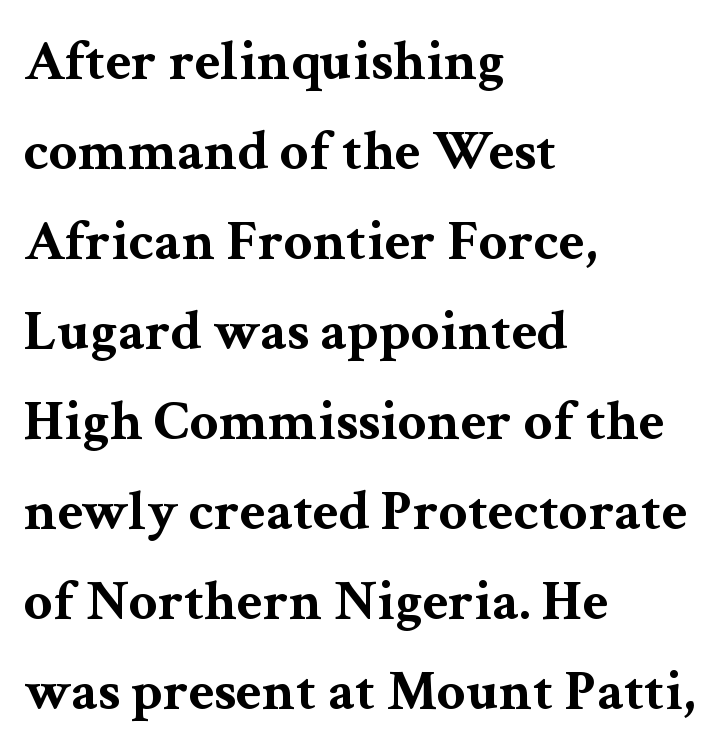
{"serif": "yes", "italic": "no", "bold": "yes", "weight": "bold", "width": "wide", "stroke_contrast": "medium", "x_height": "medium", "monospaced": "no", "underline": "no", "align": "left", "line_spacing": "normal", "line_spacing_ratio": 1.58, "letter_spacing": "normal", "letter_spacing_em": 0.0, "glyph_px": 57}
